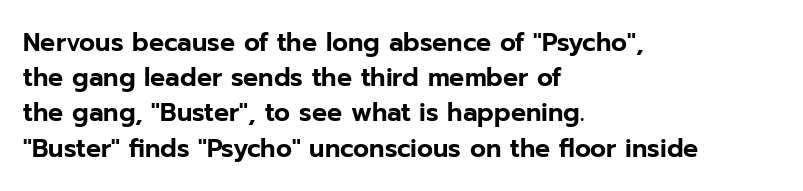
{"italic": "no", "underline": "no", "align": "left", "line_spacing": "normal", "line_spacing_ratio": 1.41, "letter_spacing": "normal", "letter_spacing_em": 0.0, "glyph_px": 25}
